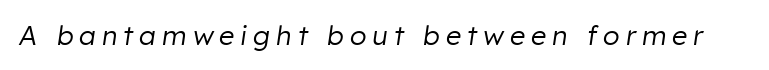
Q: Is the text bold? A: No.
Q: Is the text italic (slanted)? A: Yes, it leans right by about 8 degrees.
Q: Is the text underlined? A: No.
Q: Is the spacing between letters normal or unusually wide? A: Unusually wide.
